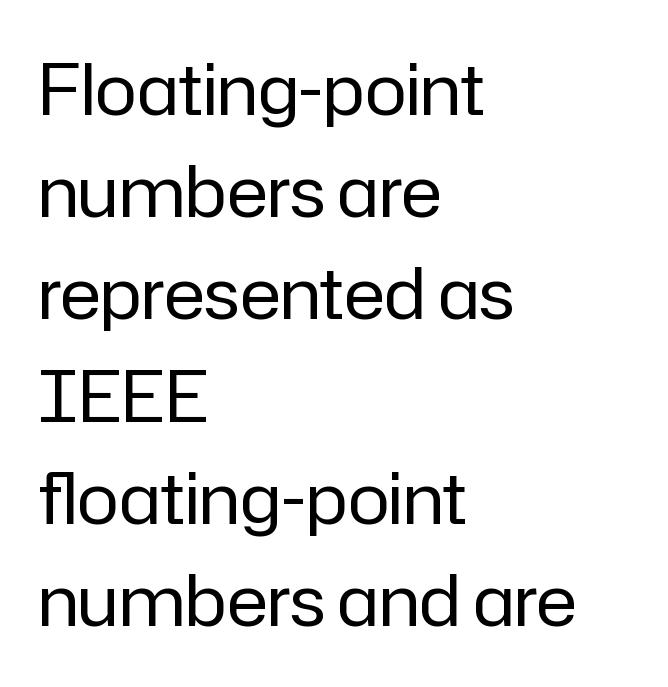
Do the characters align in a grid? No, the font is proportional. Words float on clear page, feet unadorned. The paragraph has a hard left edge and a soft right edge. How would I describe the line gaps? Plain and ordinary. No letter is thick-stroked: the sample isn't bold.
